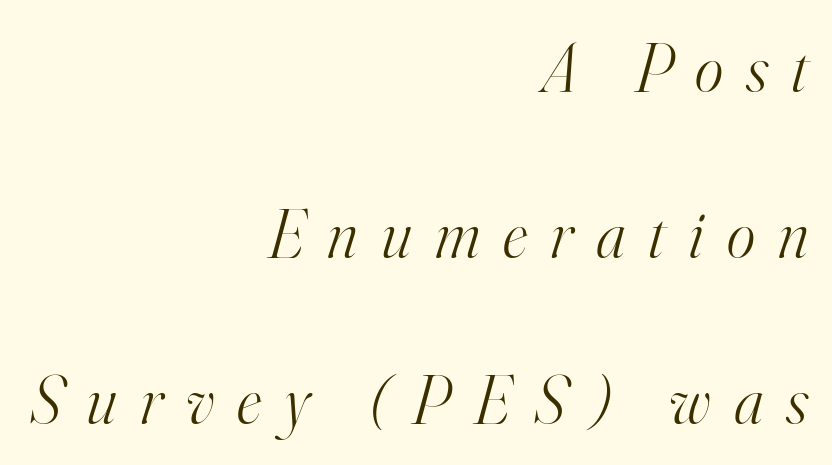
Interline gaps are noticeably wide in this sample. Inter-character spacing is expanded well beyond the font's built-in metrics. The rendering anchors every line to the right-hand side. The passage shown is not underscored anywhere. On a weight scale, this lands at 450 or below.
